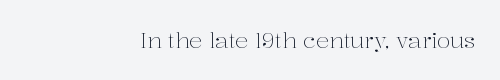
Q: Is the text bold? A: No.
Q: Is the text italic (slanted)? A: No, it is upright.
Q: Is the text underlined? A: No.
Q: How is the paragraph aligned? A: Right-aligned.
Q: Is the spacing between letters normal or unusually wide? A: Normal.
